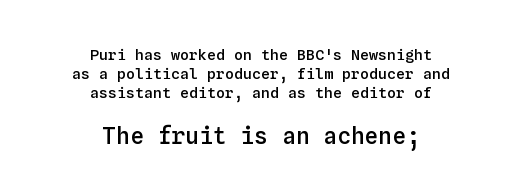
Q: Is the text bold? A: Semi-bold.
Q: Is the text italic (slanted)? A: No, it is upright.
Q: Is the text underlined? A: No.
Q: How is the paragraph aligned? A: Centered.
Q: Is the spacing between letters normal or unusually wide? A: Normal.
Q: Is the spacing between lines tight, normal or loose? A: Normal.
Q: Which block of text is set in a larger size, the first (top) or the second (bottom)? A: The second (bottom) one.
